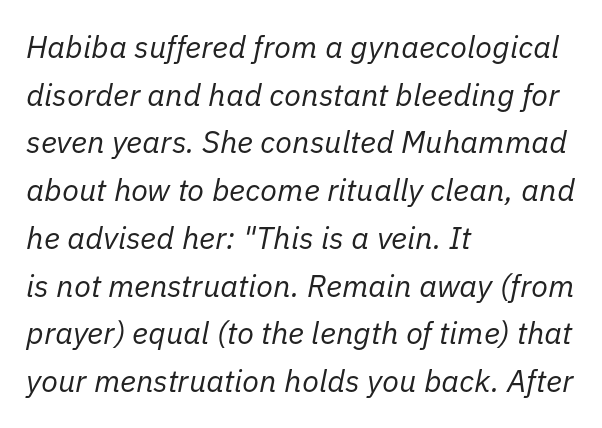
{"italic": "yes", "lean": "right", "slant_degrees": 11, "bold": "no", "weight": "regular", "width": "normal", "stroke_contrast": "low", "x_height": "medium", "monospaced": "no", "underline": "no", "align": "left", "line_spacing": "normal", "line_spacing_ratio": 1.54, "letter_spacing": "normal", "letter_spacing_em": 0.0, "glyph_px": 31}
